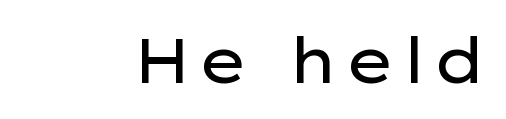
Check where the strokes stop: nothing finishes them off — pure sans. The face used here is proportionally spaced, like ordinary book or web type. This reads as an unemphasized weight, regular at the heaviest. Every stem runs plumb, perpendicular to the baseline.
